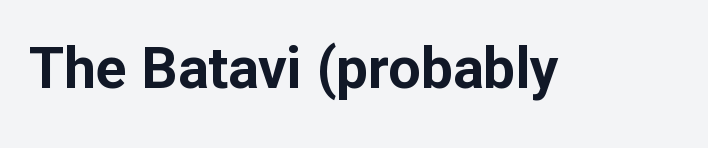
The image shows 57 px bold sans-serif type, upright; set normal letter spacing, not underlined; low stroke contrast and a medium x-height.
